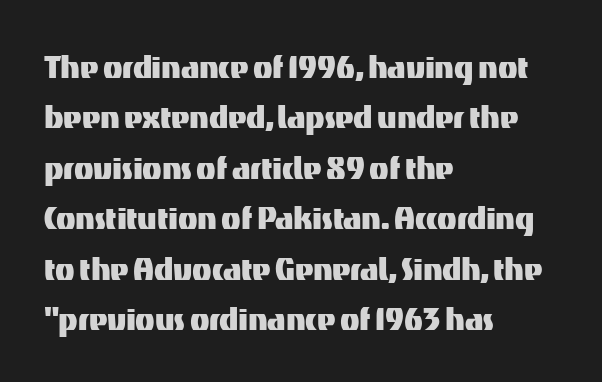
Q: Is the text italic (slanted)? A: No, it is upright.
Q: Is the typeface a serif or a sans-serif typeface? A: Sans-serif.
Q: Is the text underlined? A: No.
Q: How is the paragraph aligned? A: Left-aligned.
Q: Is the spacing between letters normal or unusually wide? A: Normal.
Q: Is the spacing between lines tight, normal or loose? A: Normal.
Q: Width (condensed, normal, or wide)? A: Normal.
Q: Stroke contrast? A: Medium.
Q: x-height? A: Medium.
Q: Monospaced? A: No.
